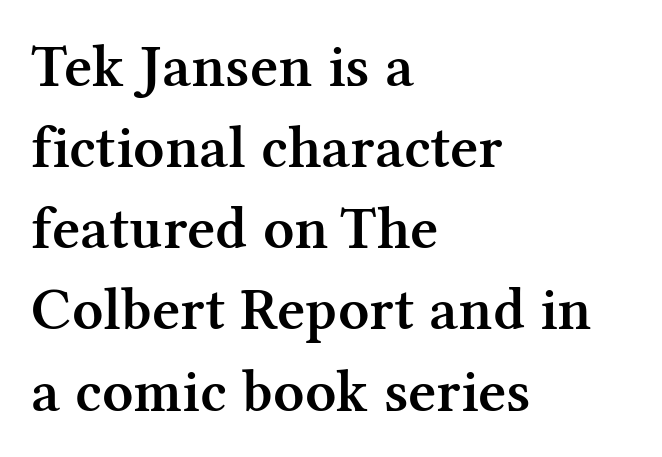
The passage shown is semibold, sitting just below true bold. Font category for this specimen: serif. Looks like regular typesetting: each glyph gets only the width it needs. Tracking here is standard; glyphs follow each other at the usual distance. Clear beneath every line of the passage. A roman cut, with each character standing at attention.
